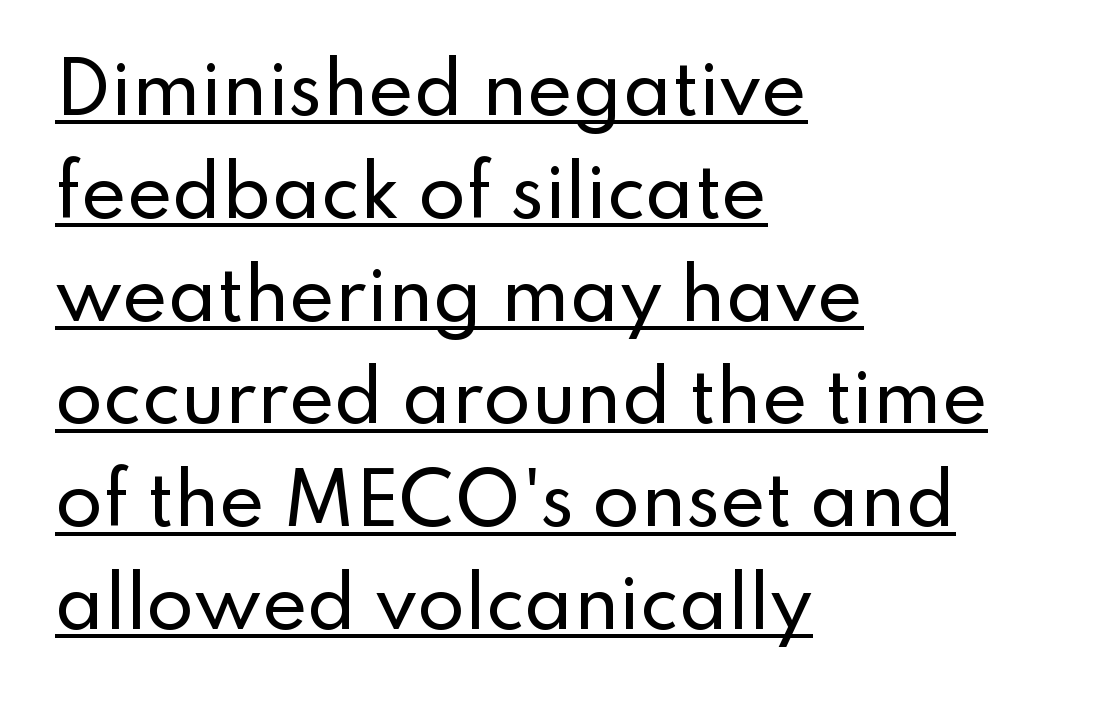
{"serif": "no", "italic": "no", "width": "normal", "stroke_contrast": "low", "x_height": "small", "monospaced": "no", "underline": "yes", "align": "left", "line_spacing": "normal", "line_spacing_ratio": 1.49, "letter_spacing": "normal", "letter_spacing_em": 0.0, "glyph_px": 69}
